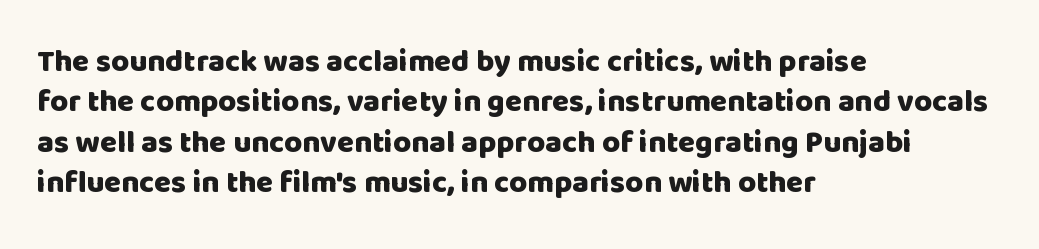
The image shows 31 px heavy sans-serif type, upright; set left-aligned, normal line spacing (1.3x), normal letter spacing, not underlined; low stroke contrast and a large x-height.
